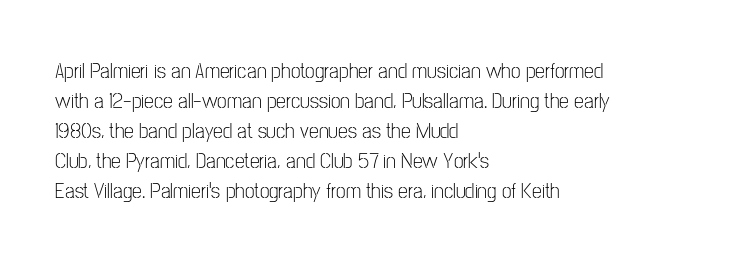
The image shows 22 px text type, upright; set left-aligned, normal line spacing (1.36x), normal letter spacing, not underlined.
